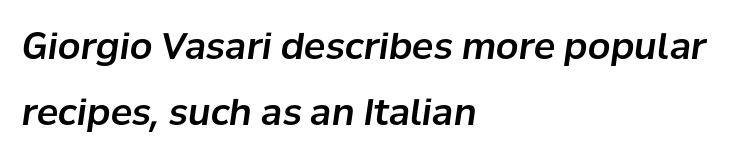
{"italic": "yes", "lean": "right", "slant_degrees": 8, "width": "normal", "stroke_contrast": "low", "x_height": "medium", "monospaced": "no", "underline": "no", "align": "left", "line_spacing_ratio": 1.82, "letter_spacing": "normal", "letter_spacing_em": 0.0, "glyph_px": 36}
